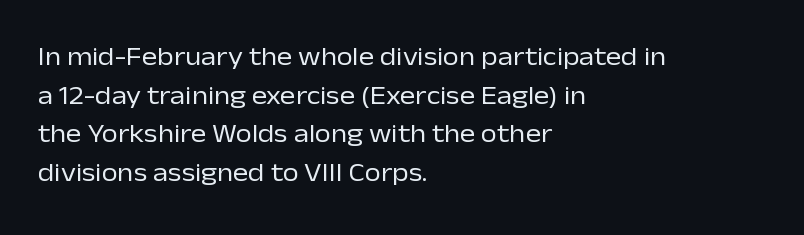
The image shows 26 px text type, upright; set left-aligned, normal line spacing (1.49x), normal letter spacing, not underlined.
